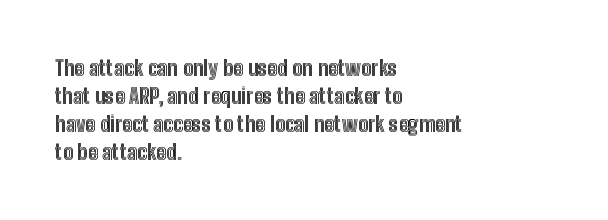
The image shows 21 px text type, upright; set left-aligned, normal line spacing (1.33x), normal letter spacing, not underlined.
